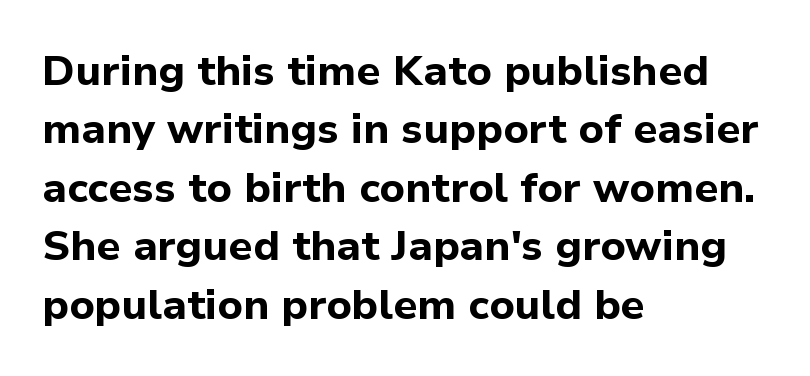
The image shows 42 px bold sans-serif type, upright; set left-aligned, normal line spacing (1.39x), normal letter spacing, not underlined; low stroke contrast and a medium x-height.
